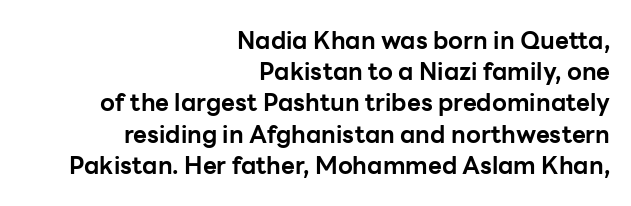
These lines keep a tight, regular rhythm from letter to letter. Students, this is bold: see how much ink each stroke carries. If you measured baseline to baseline, you'd find a middling distance. Does the copy run flush right? Yes — the right margin is perfectly even. Do the letters lean? They stand straight. A clean baseline with only descenders dipping below it.
